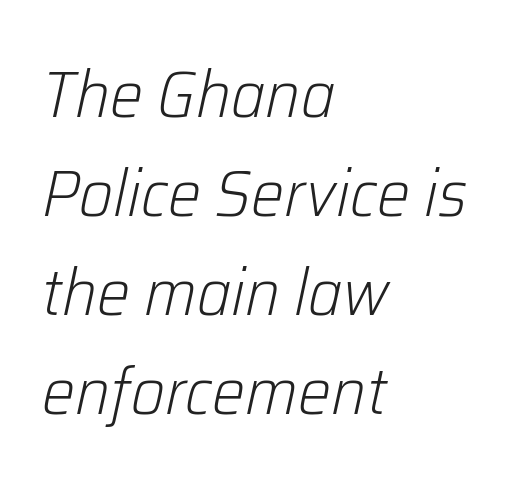
Q: Is the text bold? A: No.
Q: Is the text italic (slanted)? A: Yes, it leans right by about 12 degrees.
Q: Is the text underlined? A: No.
Q: How is the paragraph aligned? A: Left-aligned.
Q: Is the spacing between letters normal or unusually wide? A: Normal.
Q: Is the spacing between lines tight, normal or loose? A: Normal.
Q: Width (condensed, normal, or wide)? A: Normal.
Q: Stroke contrast? A: Low.
Q: x-height? A: Medium.
Q: Monospaced? A: No.
